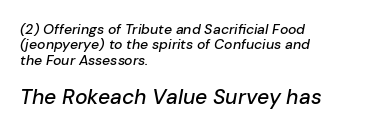
Q: Is the text italic (slanted)? A: Yes, it leans right by about 10 degrees.
Q: Is the text underlined? A: No.
Q: How is the paragraph aligned? A: Left-aligned.
Q: Is the spacing between letters normal or unusually wide? A: Normal.
Q: Is the spacing between lines tight, normal or loose? A: Tight.
Q: Which block of text is set in a larger size, the first (top) or the second (bottom)? A: The second (bottom) one.
